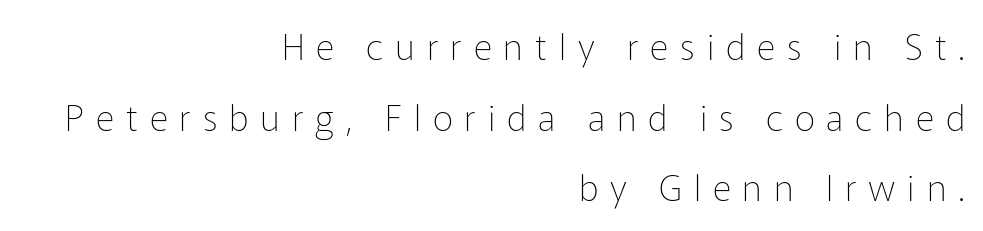
Q: Is the text bold? A: No.
Q: Is the text italic (slanted)? A: No, it is upright.
Q: Is the typeface a serif or a sans-serif typeface? A: Sans-serif.
Q: Is the text underlined? A: No.
Q: How is the paragraph aligned? A: Right-aligned.
Q: Is the spacing between letters normal or unusually wide? A: Unusually wide.
Q: Is the spacing between lines tight, normal or loose? A: Loose.
Q: Width (condensed, normal, or wide)? A: Normal.
Q: Stroke contrast? A: Low.
Q: x-height? A: Medium.
Q: Monospaced? A: No.
